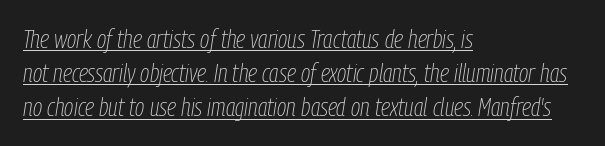
{"italic": "yes", "lean": "right", "slant_degrees": 9, "bold": "no", "underline": "yes", "align": "left", "line_spacing": "normal", "line_spacing_ratio": 1.37, "letter_spacing": "normal", "letter_spacing_em": 0.0, "glyph_px": 25}
